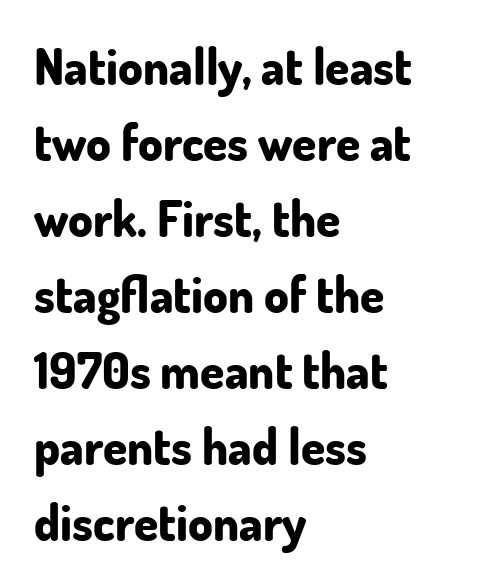
{"serif": "no", "italic": "no", "bold": "yes", "weight": "bold", "width": "normal", "stroke_contrast": "low", "x_height": "small", "monospaced": "no", "underline": "no", "align": "left", "line_spacing": "normal", "line_spacing_ratio": 1.55, "letter_spacing": "normal", "letter_spacing_em": 0.0, "glyph_px": 49}
